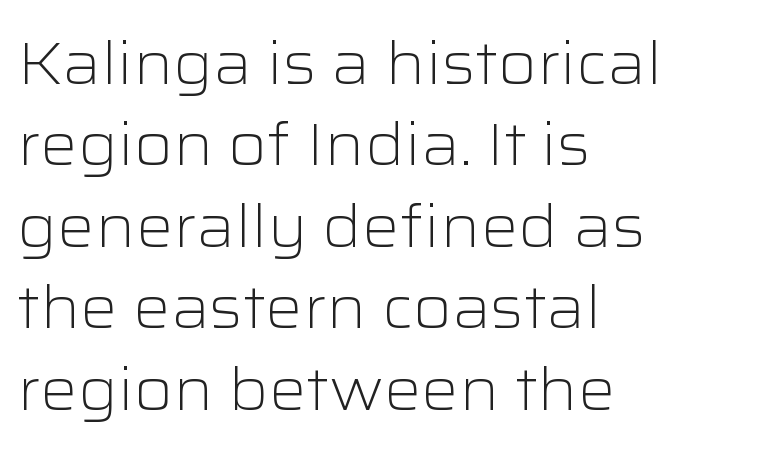
Q: Is the text bold? A: No.
Q: Is the text italic (slanted)? A: No, it is upright.
Q: Is the typeface a serif or a sans-serif typeface? A: Sans-serif.
Q: Is the text underlined? A: No.
Q: How is the paragraph aligned? A: Left-aligned.
Q: Is the spacing between letters normal or unusually wide? A: Normal.
Q: Is the spacing between lines tight, normal or loose? A: Normal.
Q: Width (condensed, normal, or wide)? A: Wide.
Q: Stroke contrast? A: Low.
Q: x-height? A: Medium.
Q: Monospaced? A: No.
